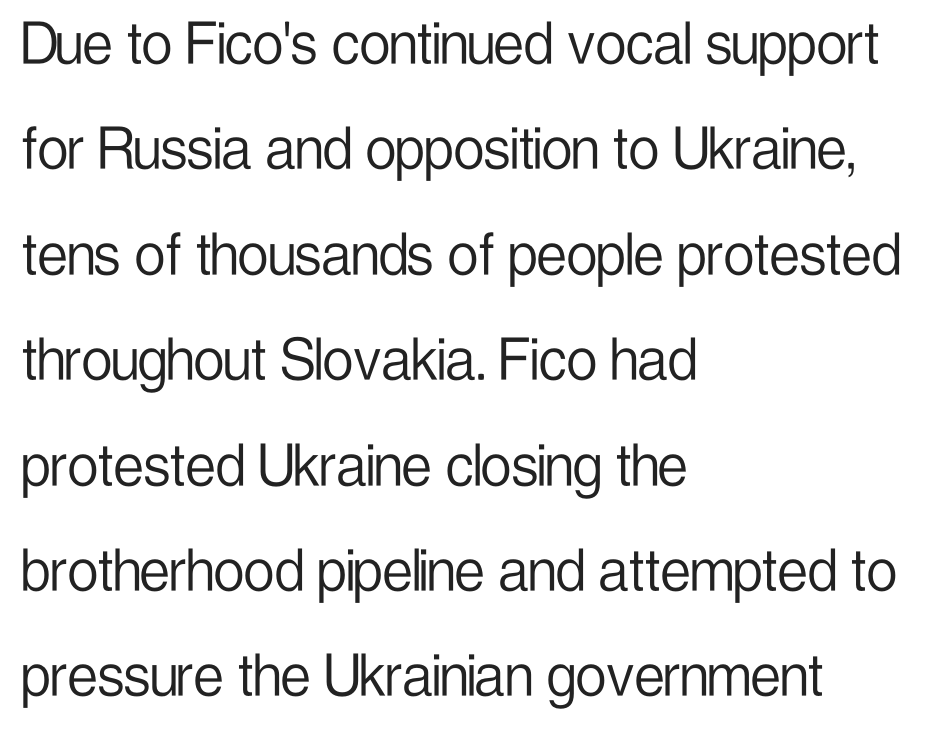
The image shows 68 px light, condensed sans-serif type, upright; set left-aligned, normal line spacing (1.55x), normal letter spacing, not underlined; low stroke contrast and a medium x-height.
